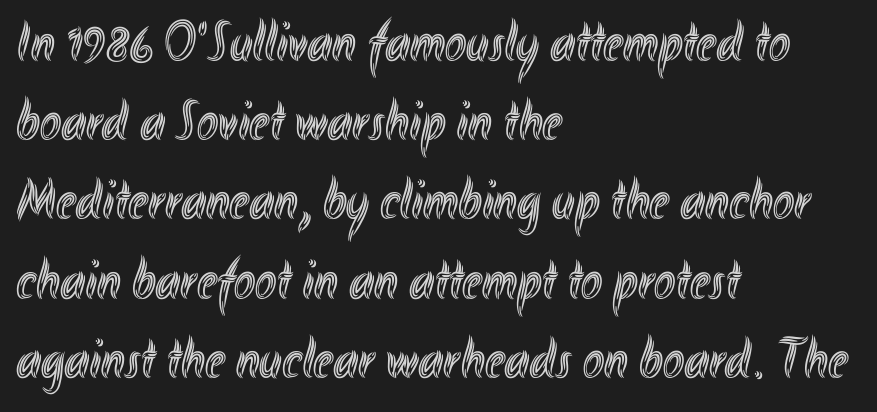
{"width": "condensed", "x_height": "small", "monospaced": "no", "underline": "no", "align": "left", "line_spacing": "normal", "line_spacing_ratio": 1.39, "letter_spacing": "normal", "letter_spacing_em": 0.0, "glyph_px": 57}
